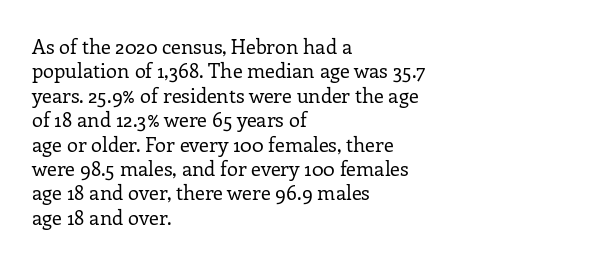
{"italic": "no", "bold": "no", "underline": "no", "align": "left", "line_spacing_ratio": 1.22, "letter_spacing": "normal", "letter_spacing_em": 0.0, "glyph_px": 20}
